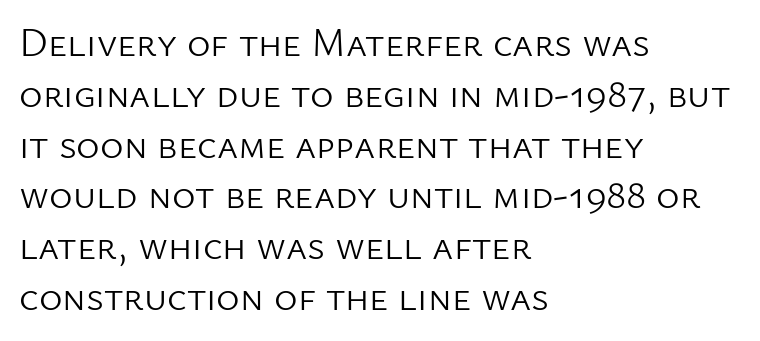
Q: Is the text bold? A: No.
Q: Is the text italic (slanted)? A: No, it is upright.
Q: Is the typeface a serif or a sans-serif typeface? A: Sans-serif.
Q: Is the text underlined? A: No.
Q: How is the paragraph aligned? A: Left-aligned.
Q: Is the spacing between letters normal or unusually wide? A: Normal.
Q: Is the spacing between lines tight, normal or loose? A: Normal.
Q: Width (condensed, normal, or wide)? A: Normal.
Q: Stroke contrast? A: Low.
Q: x-height? A: Medium.
Q: Monospaced? A: No.
